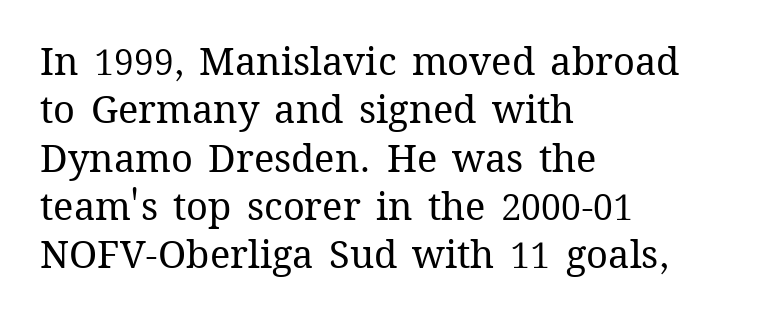
{"italic": "no", "bold": "no", "weight": "regular", "width": "normal", "stroke_contrast": "medium", "x_height": "medium", "monospaced": "no", "underline": "no", "align": "left", "line_spacing": "normal", "line_spacing_ratio": 1.27, "letter_spacing": "normal", "letter_spacing_em": 0.0, "glyph_px": 38}
